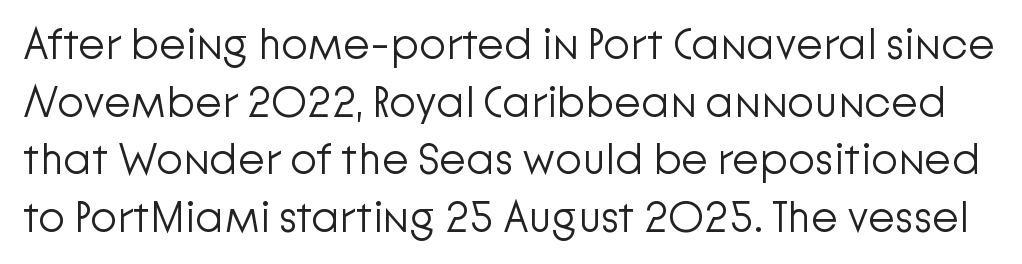
No letter is thick-stroked: the sample isn't bold. Does extra space separate the letters? No, they use regular spacing. Posture: upright roman. The lines sit at an ordinary, default distance from one another. These lines are composed in type without serifs. Plain, unruled lines of type.
